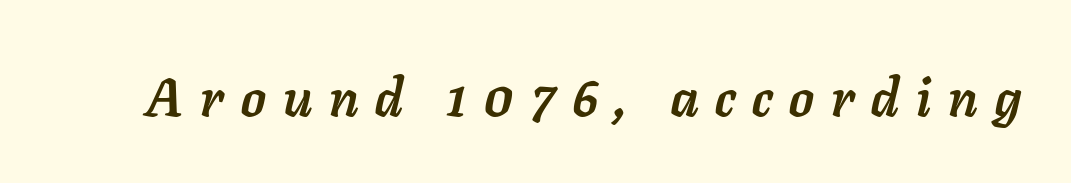
The image shows 53 px semibold type, italic (leaning right); set unusually wide letter spacing (+0.32 em), not underlined; low stroke contrast and a medium x-height.
